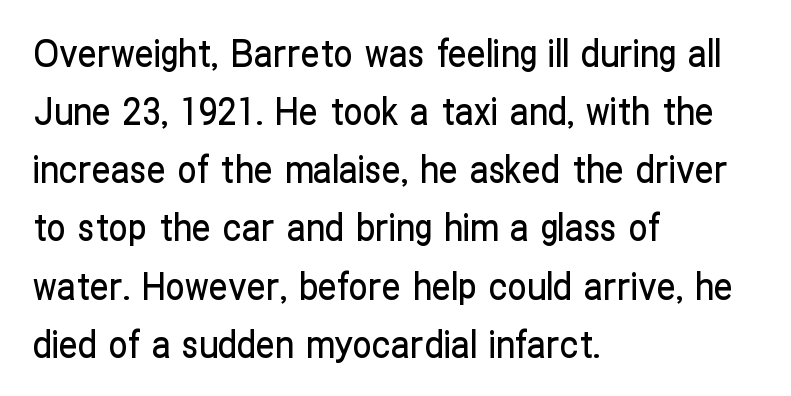
{"serif": "no", "italic": "no", "width": "condensed", "stroke_contrast": "low", "x_height": "medium", "monospaced": "no", "underline": "no", "align": "left", "line_spacing": "normal", "line_spacing_ratio": 1.53, "letter_spacing": "normal", "letter_spacing_em": 0.0, "glyph_px": 38}
